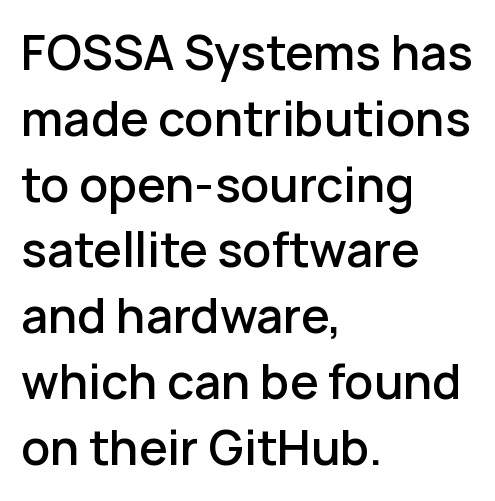
Every stem runs plumb, perpendicular to the baseline. No word sits above an underline. The rendering keeps characters at their native spacing. Stems and bowls a touch heavier than normal — semibold. Line beginnings align vertically; line endings do not.
